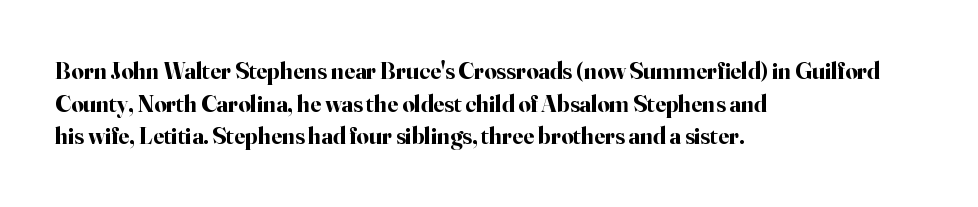
Q: Is the text bold? A: Yes.
Q: Is the text italic (slanted)? A: No, it is upright.
Q: Is the text underlined? A: No.
Q: How is the paragraph aligned? A: Left-aligned.
Q: Is the spacing between letters normal or unusually wide? A: Normal.
Q: Is the spacing between lines tight, normal or loose? A: Normal.
